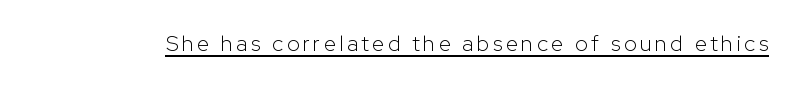
Q: Is the text bold? A: No.
Q: Is the text italic (slanted)? A: No, it is upright.
Q: Is the text underlined? A: Yes.
